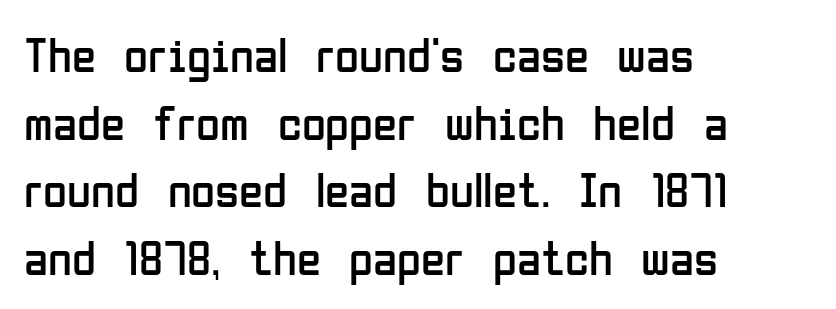
Q: Is the text bold? A: No.
Q: Is the text italic (slanted)? A: No, it is upright.
Q: Is the typeface a serif or a sans-serif typeface? A: Sans-serif.
Q: Is the text underlined? A: No.
Q: How is the paragraph aligned? A: Left-aligned.
Q: Is the spacing between letters normal or unusually wide? A: Normal.
Q: Is the spacing between lines tight, normal or loose? A: Normal.
Q: Width (condensed, normal, or wide)? A: Condensed.
Q: Stroke contrast? A: Low.
Q: x-height? A: Medium.
Q: Monospaced? A: No.
